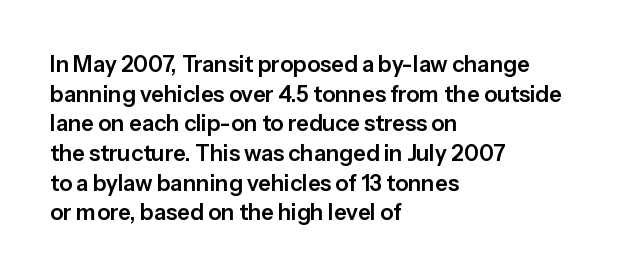
The passage shown stacks its lines at a standard gap. Look at the tracking — it's just the regular setting, nothing added. A typesetter would mark this as roman, not italic. Underlining? Definitely not there. One-word summary of the alignment: left.
